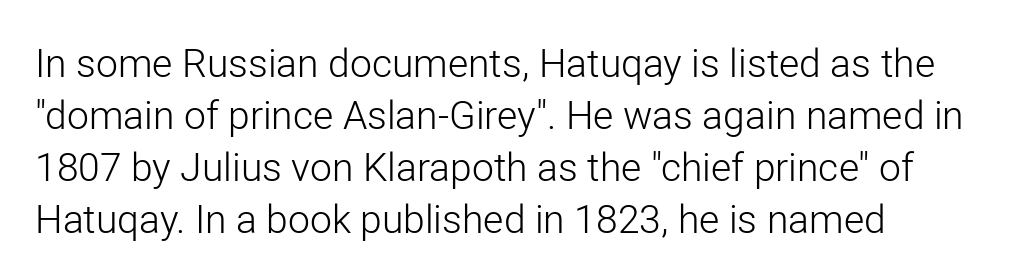
Note the varied advance widths — an 'i' is clearly narrower than an 'm'. A typesetter would mark this as roman, not italic. Type without underlining. Left-aligned paragraph, ragged on the right. Each letter's strokes conclude bluntly, with no projecting serifs. One glance says typical: line gaps are just what's usual.
